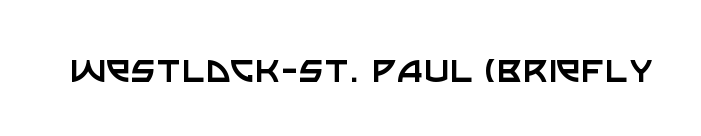
The image shows 44 px regular-weight sans-serif type, upright; set normal letter spacing, not underlined; low stroke contrast and a large x-height.
